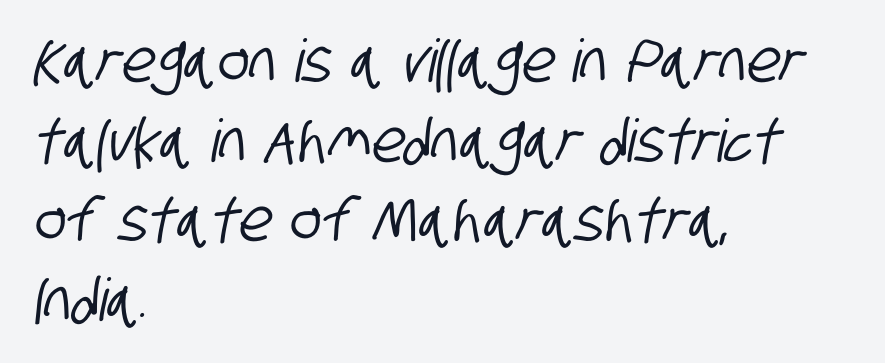
Q: Is the typeface a serif or a sans-serif typeface? A: Sans-serif.
Q: Is the text underlined? A: No.
Q: How is the paragraph aligned? A: Left-aligned.
Q: Is the spacing between letters normal or unusually wide? A: Normal.
Q: Is the spacing between lines tight, normal or loose? A: Normal.
Q: Width (condensed, normal, or wide)? A: Condensed.
Q: Stroke contrast? A: Low.
Q: x-height? A: Large.
Q: Monospaced? A: No.
